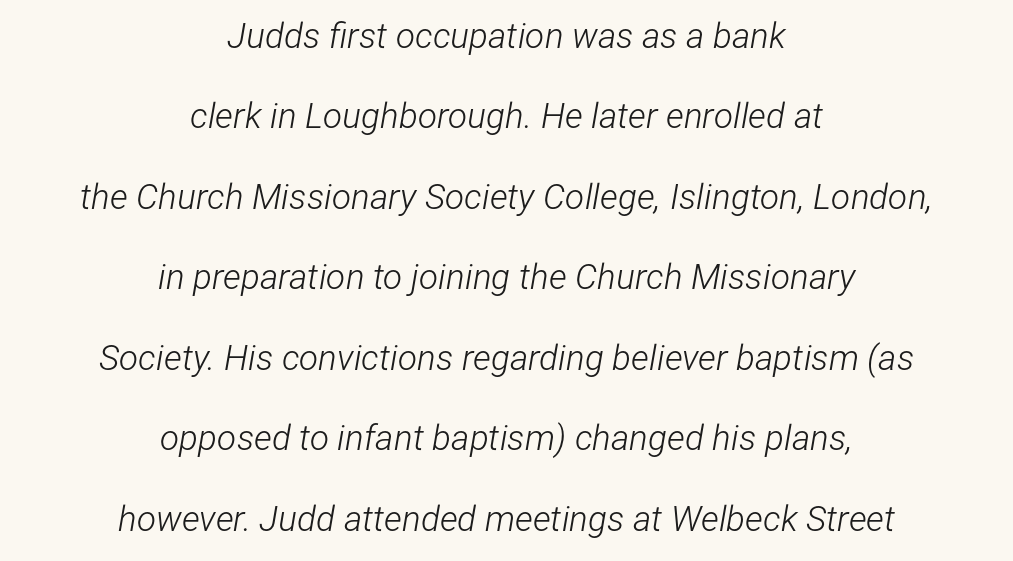
Q: Is the text bold? A: No.
Q: Is the text italic (slanted)? A: Yes, it leans right by about 12 degrees.
Q: Is the text underlined? A: No.
Q: How is the paragraph aligned? A: Centered.
Q: Is the spacing between letters normal or unusually wide? A: Normal.
Q: Is the spacing between lines tight, normal or loose? A: Loose.
Q: Width (condensed, normal, or wide)? A: Condensed.
Q: Stroke contrast? A: Low.
Q: x-height? A: Medium.
Q: Monospaced? A: No.
